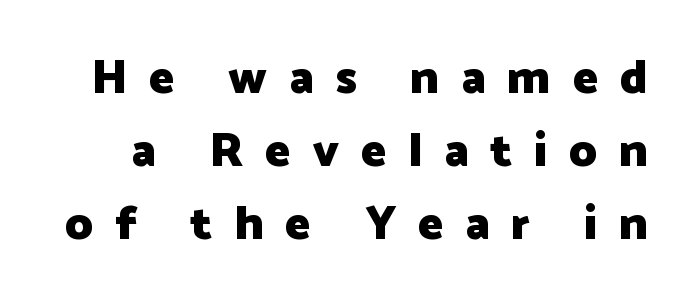
The image shows 48 px heavy sans-serif type, upright; set normal line spacing (1.52x), unusually wide letter spacing (+0.45 em), not underlined; low stroke contrast and a medium x-height.
